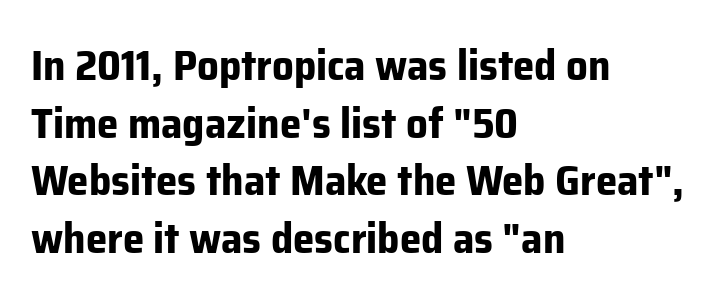
A typesetter would call this proportional, since set widths differ per character. The lines are quadded left. What stands out about the letter spacing? Nothing — it is the standard amount. Regarding serifs, this sample does without them.
